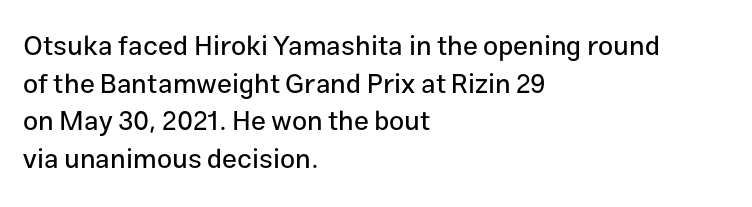
Plain, unruled lines of type. The lines in this sample share a left origin and differ only in where they stop. The specimen reads as upright at a glance. Letter spacing: default. If you measured baseline to baseline, you'd find a middling distance.
